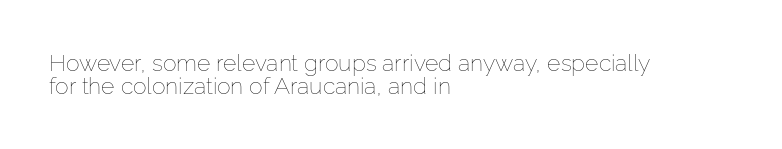
Q: Is the text bold? A: No.
Q: Is the text italic (slanted)? A: No, it is upright.
Q: Is the text underlined? A: No.
Q: How is the paragraph aligned? A: Left-aligned.
Q: Is the spacing between letters normal or unusually wide? A: Normal.
Q: Is the spacing between lines tight, normal or loose? A: Tight.
